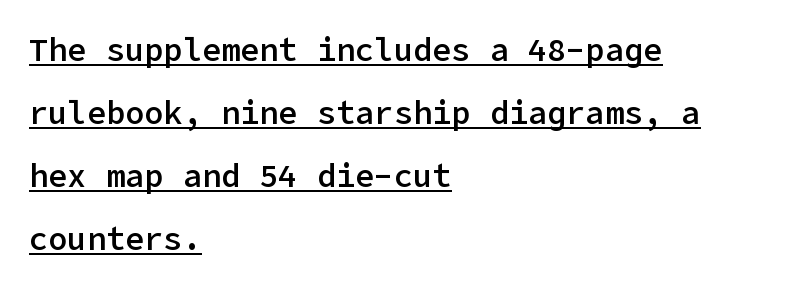
Q: Is the text bold? A: Semi-bold.
Q: Is the text italic (slanted)? A: No, it is upright.
Q: Is the typeface a serif or a sans-serif typeface? A: Sans-serif.
Q: Is the text underlined? A: Yes.
Q: How is the paragraph aligned? A: Left-aligned.
Q: Is the spacing between letters normal or unusually wide? A: Normal.
Q: Is the spacing between lines tight, normal or loose? A: Loose.
Q: Width (condensed, normal, or wide)? A: Normal.
Q: Stroke contrast? A: Low.
Q: x-height? A: Medium.
